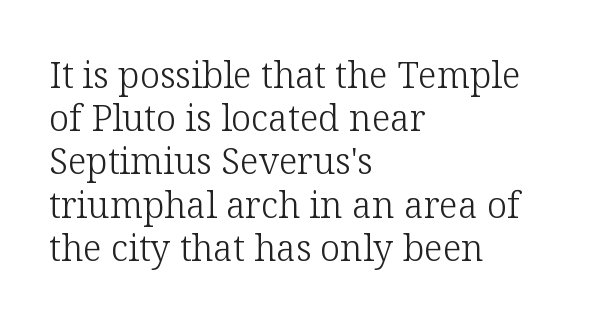
Q: Is the text bold? A: No.
Q: Is the text italic (slanted)? A: No, it is upright.
Q: Is the typeface a serif or a sans-serif typeface? A: Serif.
Q: Is the text underlined? A: No.
Q: How is the paragraph aligned? A: Left-aligned.
Q: Is the spacing between letters normal or unusually wide? A: Normal.
Q: Width (condensed, normal, or wide)? A: Normal.
Q: Stroke contrast? A: Low.
Q: x-height? A: Medium.
Q: Monospaced? A: No.
